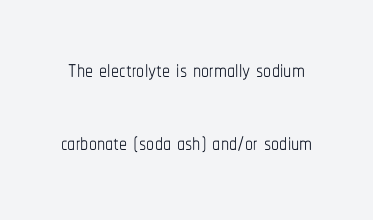
Weight: regular or lighter. These lines keep a tight, regular rhythm from letter to letter. Do the letters lean? They stand straight. These lines stand farther apart than default settings would place them. Underlining? Definitely not there.
